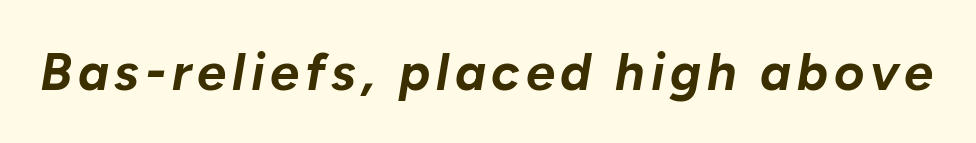
{"italic": "yes", "lean": "right", "slant_degrees": 10, "bold": "yes", "weight": "bold", "width": "normal", "stroke_contrast": "low", "x_height": "medium", "monospaced": "no", "underline": "no", "glyph_px": 52}
